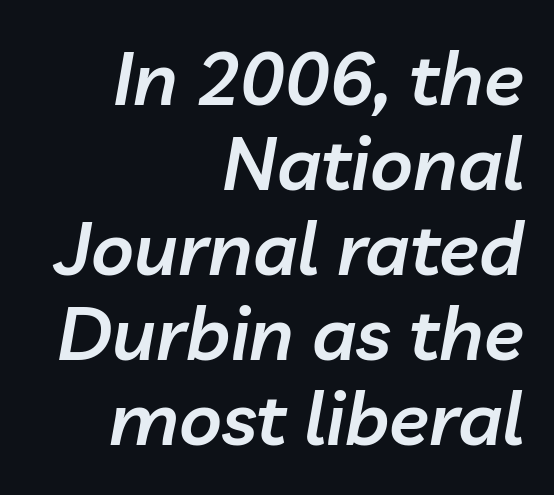
The image shows 74 px semibold type, italic (leaning right); set right-aligned, tight line spacing (1.15x), normal letter spacing, not underlined; low stroke contrast and a medium x-height.
